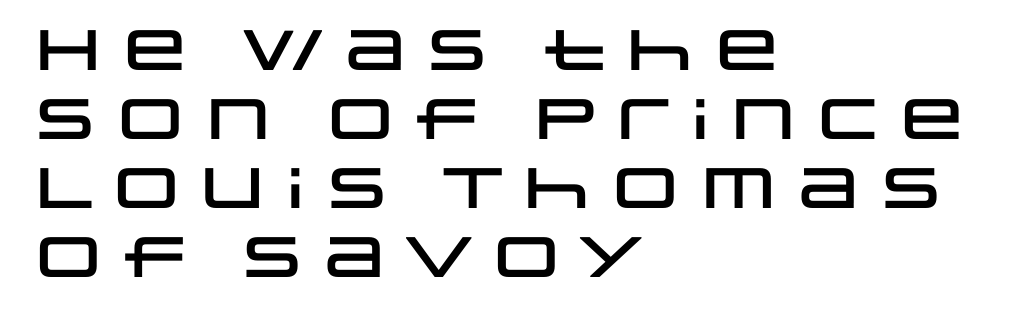
{"serif": "no", "italic": "no", "width": "wide", "stroke_contrast": "low", "x_height": "large", "monospaced": "no", "underline": "no", "align": "left", "line_spacing_ratio": 1.21, "letter_spacing": "normal", "letter_spacing_em": 0.0, "glyph_px": 57}
